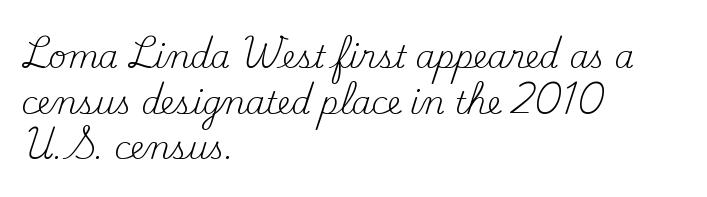
{"serif": "yes", "bold": "no", "weight": "regular", "width": "normal", "stroke_contrast": "medium", "x_height": "small", "monospaced": "no", "underline": "no", "align": "left", "line_spacing": "normal", "line_spacing_ratio": 1.47, "letter_spacing": "normal", "letter_spacing_em": 0.0, "glyph_px": 31}
